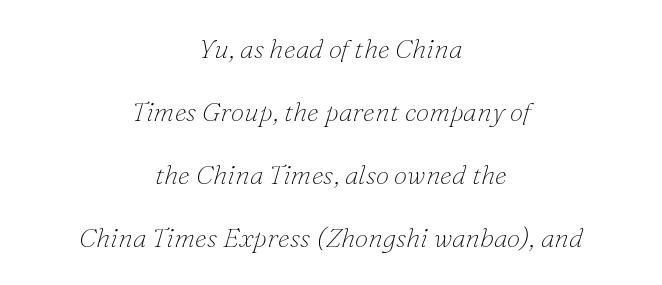
Q: Is the text bold? A: No.
Q: Is the text italic (slanted)? A: Yes, it leans right by about 16 degrees.
Q: Is the text underlined? A: No.
Q: How is the paragraph aligned? A: Centered.
Q: Is the spacing between letters normal or unusually wide? A: Normal.
Q: Is the spacing between lines tight, normal or loose? A: Loose.
